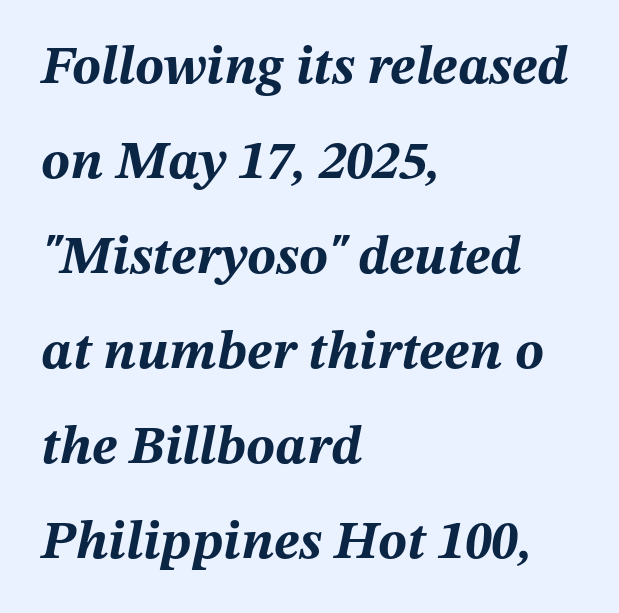
The image shows 54 px bold type, italic (leaning right); set left-aligned, line spacing 1.76x, normal letter spacing, not underlined; medium stroke contrast and a medium x-height.
